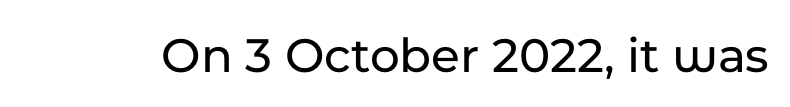
Q: Is the text italic (slanted)? A: No, it is upright.
Q: Is the typeface a serif or a sans-serif typeface? A: Sans-serif.
Q: Is the text underlined? A: No.
Q: Is the spacing between letters normal or unusually wide? A: Normal.
Q: Width (condensed, normal, or wide)? A: Normal.
Q: Stroke contrast? A: Low.
Q: x-height? A: Medium.
Q: Monospaced? A: No.
